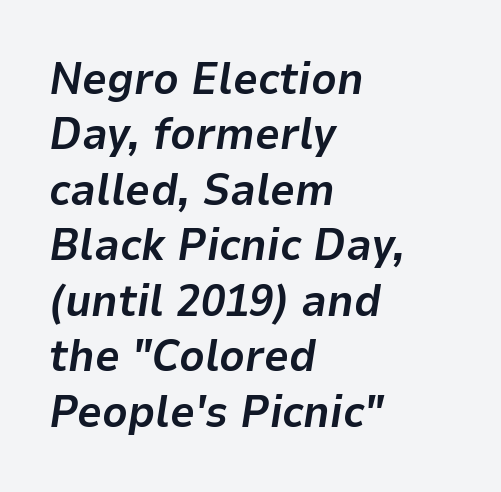
On the weight axis this lands at bold, roughly 700. Spacing verdict: proportional, widths tailored to each character. This sample is left-justified, so line endings fall wherever the words run out. The lines sit at an ordinary, default distance from one another. Only glyphs here, with clear space below each row.
